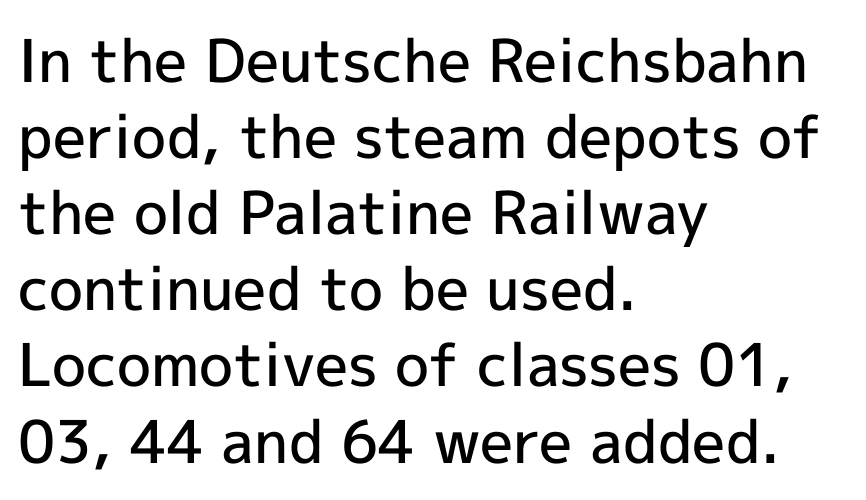
In terms of weight, the rendering is demibold, just under bold. Proportional: the letters do not fall into vertical columns. Line beginnings align vertically; line endings do not. The line texture is even and compact thanks to regular tracking.
